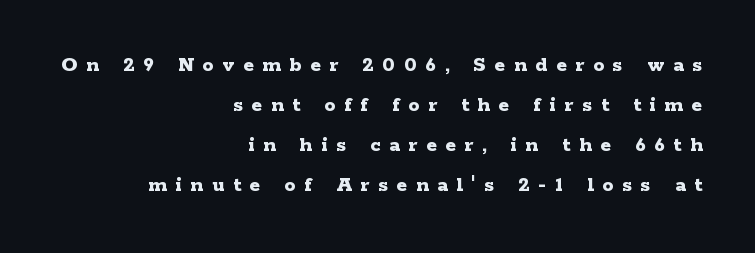
{"italic": "no", "bold": "yes", "underline": "no", "align": "right", "line_spacing_ratio": 1.82, "letter_spacing": "wide", "letter_spacing_em": 0.4, "glyph_px": 22}
